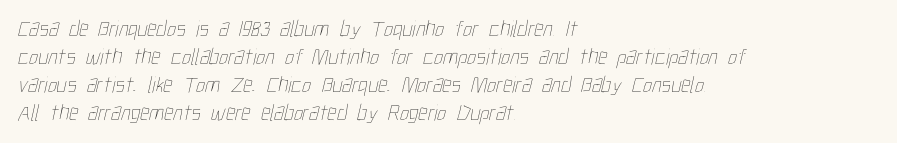
{"bold": "no", "underline": "no", "align": "left", "line_spacing_ratio": 1.22, "letter_spacing": "normal", "letter_spacing_em": 0.0, "glyph_px": 23}
